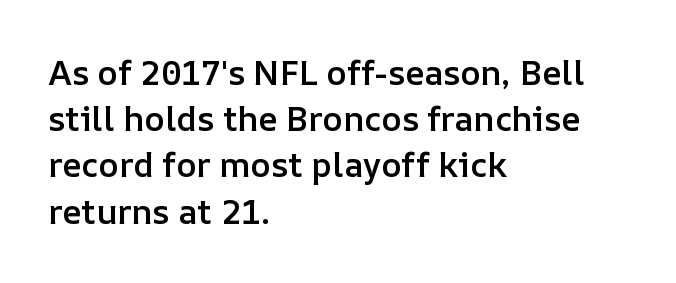
{"italic": "no", "bold": "semi", "weight": "semibold", "width": "normal", "stroke_contrast": "low", "x_height": "medium", "monospaced": "no", "underline": "no", "align": "left", "line_spacing": "normal", "line_spacing_ratio": 1.36, "letter_spacing": "normal", "letter_spacing_em": 0.0, "glyph_px": 34}
